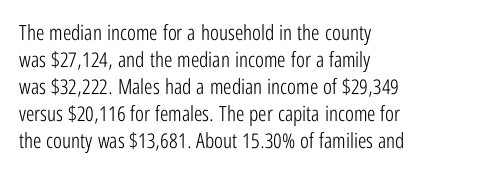
The passage shown is not underscored anywhere. Summary of vertical rhythm: regular, with standard interline spacing. The rag falls on the right side of this text block. Notice how the stems are strictly vertical — no italics here. Vertical stems look standard width or narrower in stroke.
